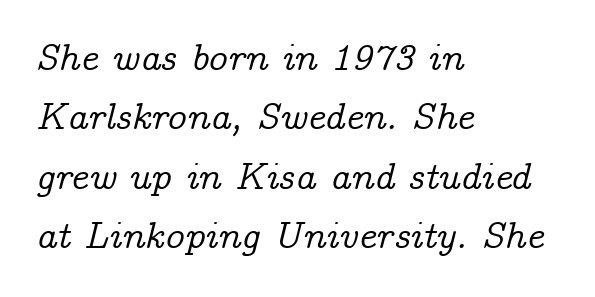
The passage shown is typed in a proportional face where columns would drift. You could call the tracking neutral — neither tight nor loose. The typeface chosen for these lines features serifs. When letters slant like this, we call the style italic.
